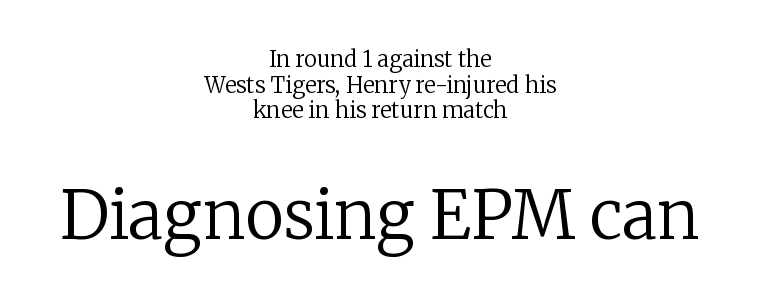
Varying glyph widths throughout — classic text-font behaviour. Here the second block reads like a headline and the first like body copy. Nothing heavy about these letters — not bold at all. Descender tails drop into unmarked territory. Tracking value appears to be zero — textbook default spacing.
